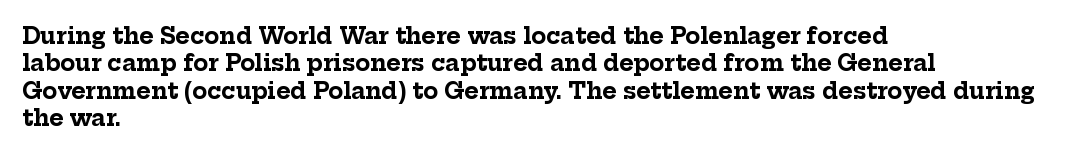
The image shows 22 px bold type, upright; set left-aligned, line spacing 1.24x, normal letter spacing, not underlined.
